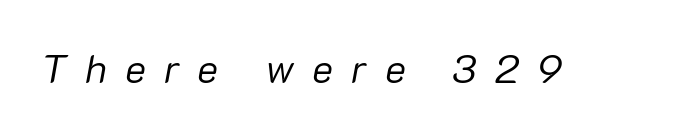
{"italic": "yes", "lean": "right", "slant_degrees": 10, "bold": "no", "weight": "regular", "width": "normal", "stroke_contrast": "low", "x_height": "medium", "monospaced": "no", "underline": "no", "letter_spacing": "wide", "letter_spacing_em": 0.45, "glyph_px": 40}
